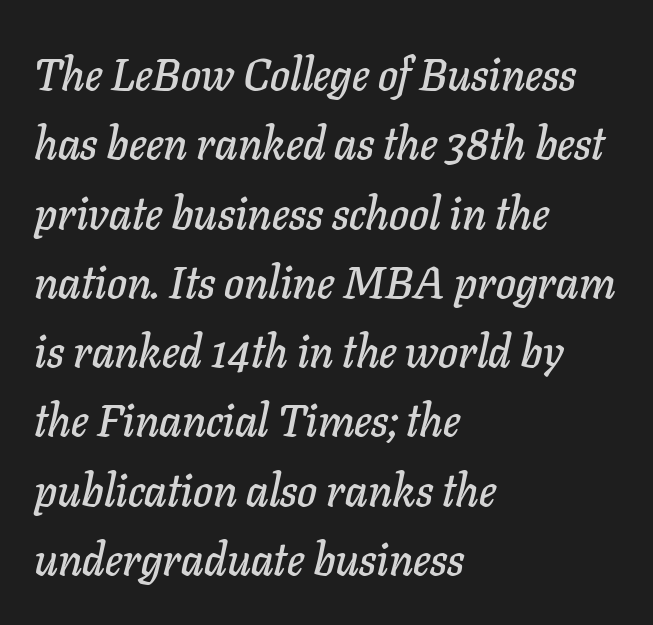
{"italic": "yes", "lean": "right", "slant_degrees": 11, "width": "normal", "stroke_contrast": "low", "x_height": "medium", "monospaced": "no", "underline": "no", "align": "left", "line_spacing": "normal", "line_spacing_ratio": 1.54, "letter_spacing": "normal", "letter_spacing_em": 0.0, "glyph_px": 45}
